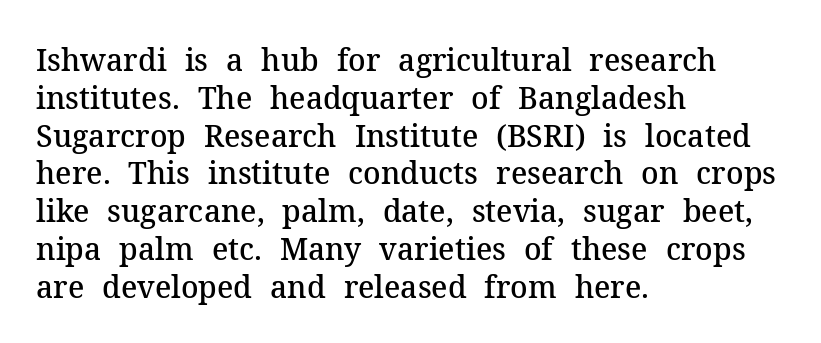
{"serif": "yes", "italic": "no", "bold": "semi", "weight": "semibold", "width": "normal", "stroke_contrast": "medium", "x_height": "medium", "monospaced": "no", "underline": "no", "align": "left", "line_spacing": "normal", "line_spacing_ratio": 1.26, "letter_spacing": "normal", "letter_spacing_em": 0.0, "glyph_px": 30}
